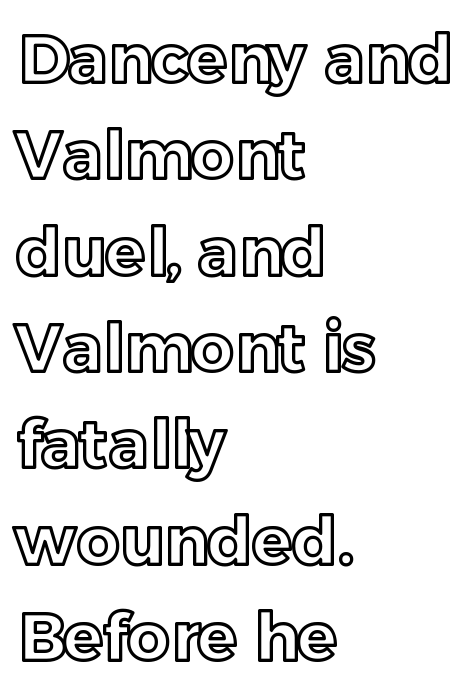
{"italic": "no", "width": "normal", "x_height": "medium", "monospaced": "no", "underline": "no", "align": "left", "line_spacing": "normal", "line_spacing_ratio": 1.46, "letter_spacing": "normal", "letter_spacing_em": 0.0, "glyph_px": 66}
